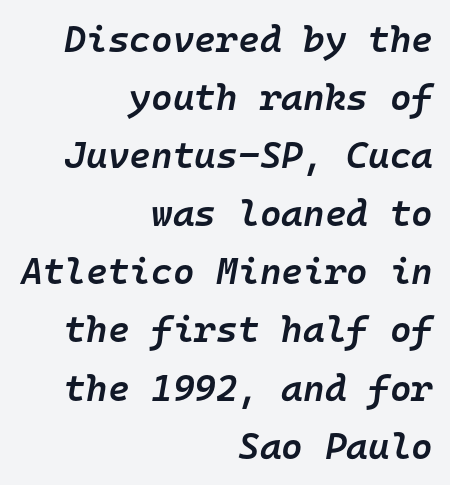
The image shows 37 px semibold type, italic (leaning right), monospaced; set right-aligned, normal line spacing (1.57x), normal letter spacing, not underlined; low stroke contrast and a medium x-height.
